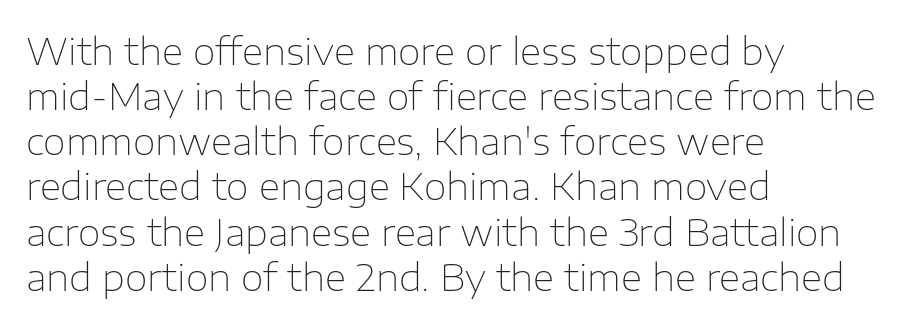
Q: Is the text bold? A: No.
Q: Is the text italic (slanted)? A: No, it is upright.
Q: Is the typeface a serif or a sans-serif typeface? A: Sans-serif.
Q: Is the text underlined? A: No.
Q: How is the paragraph aligned? A: Left-aligned.
Q: Is the spacing between letters normal or unusually wide? A: Normal.
Q: Width (condensed, normal, or wide)? A: Normal.
Q: Stroke contrast? A: Low.
Q: x-height? A: Medium.
Q: Monospaced? A: No.
